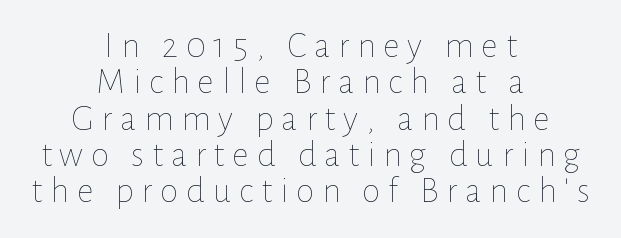
{"italic": "no", "bold": "no", "weight": "thin", "width": "normal", "stroke_contrast": "low", "x_height": "medium", "monospaced": "no", "underline": "no", "align": "center", "line_spacing": "tight", "line_spacing_ratio": 0.98, "letter_spacing": "wide", "letter_spacing_em": 0.21, "glyph_px": 37}
